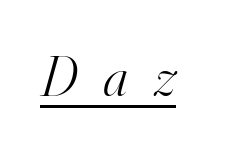
{"serif": "yes", "italic": "yes", "lean": "right", "slant_degrees": 16, "bold": "no", "weight": "light", "width": "normal", "stroke_contrast": "high", "x_height": "small", "monospaced": "no", "underline": "yes", "letter_spacing": "wide", "letter_spacing_em": 0.46, "glyph_px": 57}
